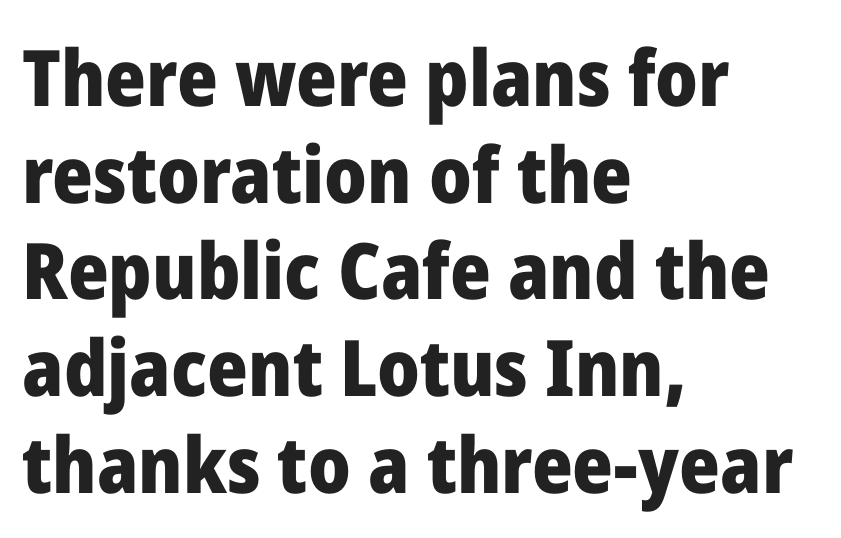
This sample uses an upright cut, with every glyph sitting square on the baseline. Weight check: bold — yes, fully. Rule under the text: the space is simply empty. Visually the block forms a straight wall on the left and a jagged coastline on the right. Tracking value appears to be zero — textbook default spacing. Nothing sits at the stroke ends, so this counts as sans-serif.
